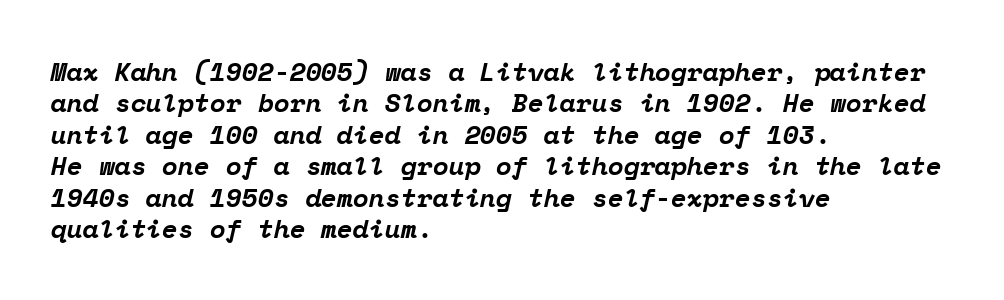
The image shows 26 px bold type, italic (leaning right); set left-aligned, line spacing 1.21x, normal letter spacing, not underlined.
